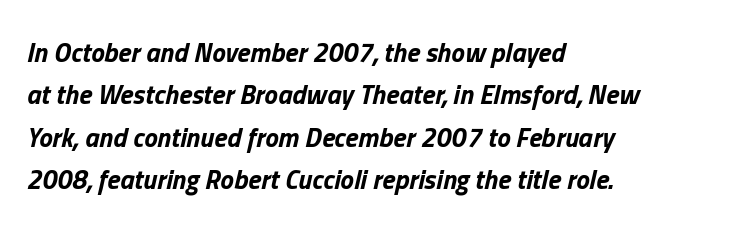
The image shows 27 px bold type, italic (leaning right); set left-aligned, normal line spacing (1.57x), normal letter spacing, not underlined.
